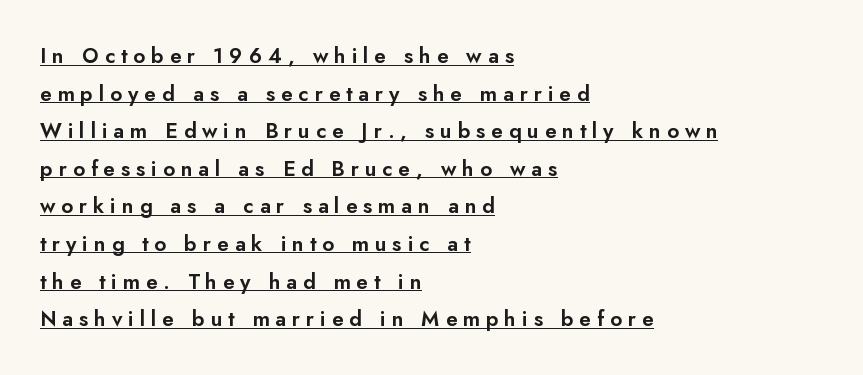
Q: Is the text italic (slanted)? A: No, it is upright.
Q: Is the text underlined? A: Yes.
Q: How is the paragraph aligned? A: Left-aligned.
Q: Is the spacing between letters normal or unusually wide? A: Unusually wide.
